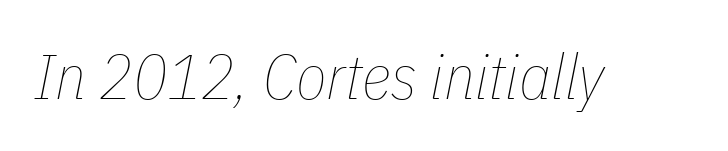
{"italic": "yes", "lean": "right", "slant_degrees": 11, "bold": "no", "weight": "thin", "width": "condensed", "stroke_contrast": "low", "x_height": "medium", "monospaced": "no", "underline": "no", "letter_spacing": "normal", "letter_spacing_em": 0.0, "glyph_px": 63}
